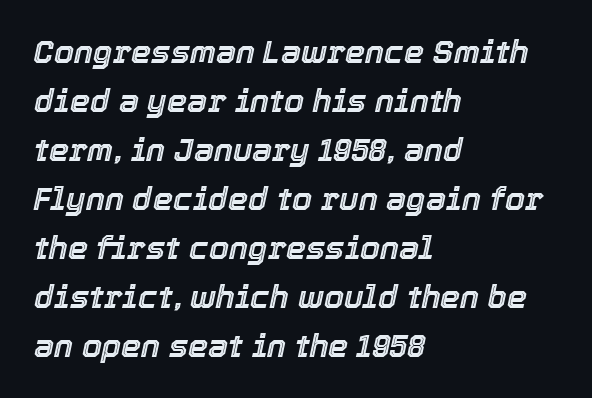
Q: Is the text italic (slanted)? A: Yes, it leans right by about 12 degrees.
Q: Is the text underlined? A: No.
Q: How is the paragraph aligned? A: Left-aligned.
Q: Is the spacing between letters normal or unusually wide? A: Normal.
Q: Is the spacing between lines tight, normal or loose? A: Normal.
Q: Width (condensed, normal, or wide)? A: Normal.
Q: x-height? A: Medium.
Q: Monospaced? A: No.
